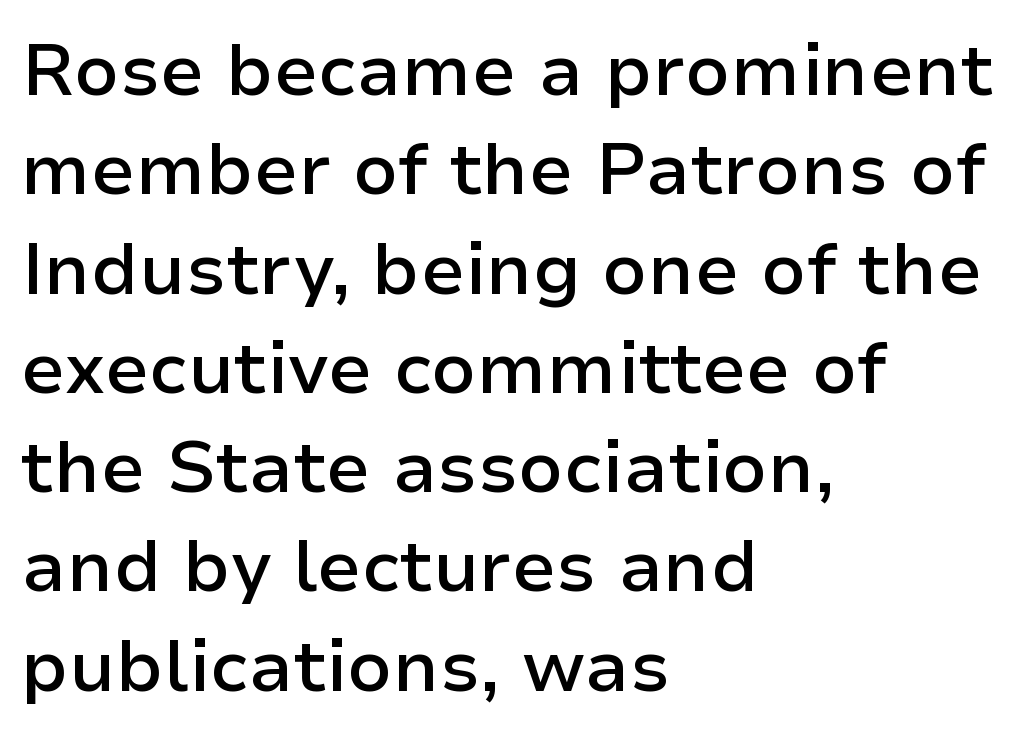
Tall strokes in this sample are plumb rather than angled. Emphasis by weight is partial: semibold. The ragged edge is on the right, which tells us the setting is flush left. Here the glyphs are tracked normally, forming tight word shapes. Letters rest on an invisible, unmarked baseline. Character widths vary here, with narrow letters taking less room than wide ones.
